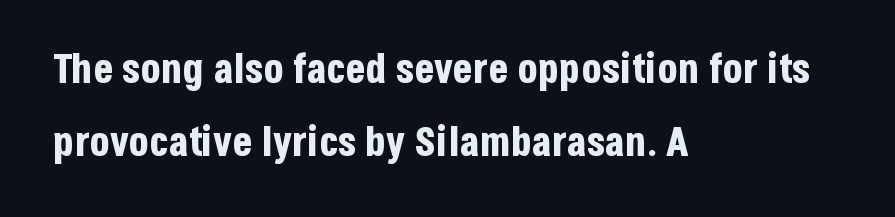
{"serif": "no", "italic": "no", "bold": "yes", "weight": "bold", "width": "condensed", "stroke_contrast": "low", "x_height": "large", "monospaced": "no", "underline": "no", "align": "left", "line_spacing_ratio": 1.77, "letter_spacing": "normal", "letter_spacing_em": 0.0, "glyph_px": 41}
